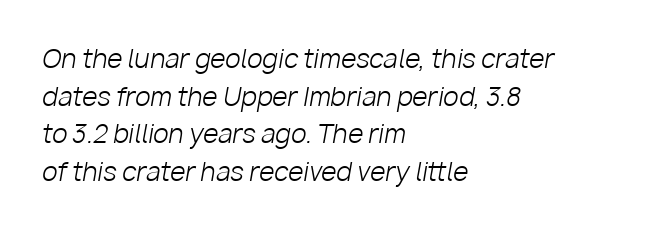
Q: Is the text bold? A: No.
Q: Is the text italic (slanted)? A: Yes, it leans right by about 10 degrees.
Q: Is the text underlined? A: No.
Q: How is the paragraph aligned? A: Left-aligned.
Q: Is the spacing between letters normal or unusually wide? A: Normal.
Q: Is the spacing between lines tight, normal or loose? A: Normal.
